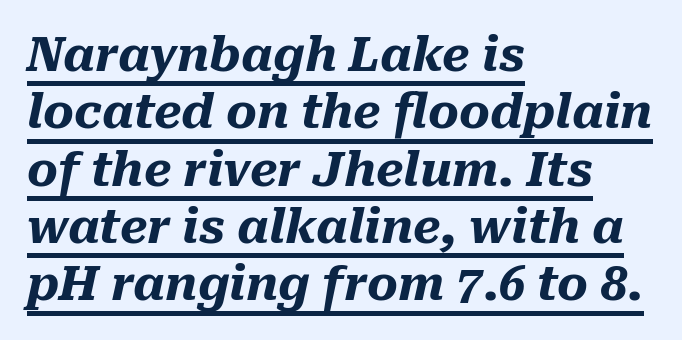
The image shows 47 px heavy type, italic (leaning right); set left-aligned, line spacing 1.22x, normal letter spacing, underlined; medium stroke contrast and a medium x-height.
